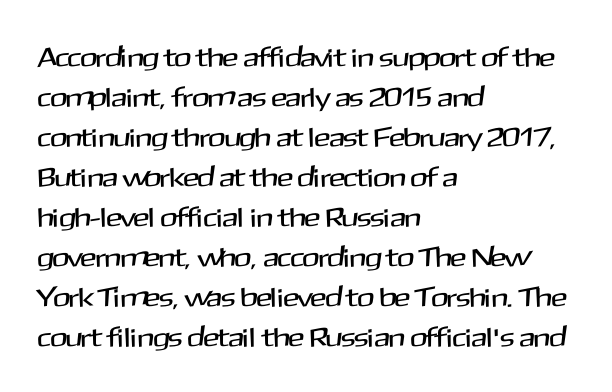
{"italic": "no", "underline": "no", "align": "left", "line_spacing": "normal", "line_spacing_ratio": 1.48, "letter_spacing": "normal", "letter_spacing_em": 0.0, "glyph_px": 27}
